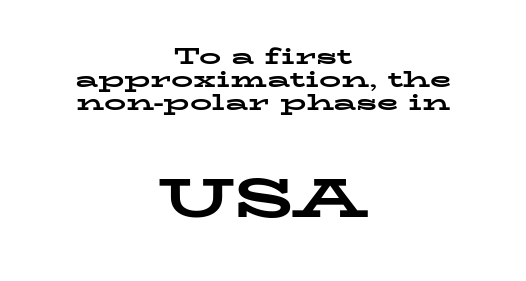
{"serif": "yes", "italic": "no", "bold": "yes", "weight": "bold", "width": "wide", "stroke_contrast": "low", "x_height": "medium", "monospaced": "no", "underline": "no", "align": "center", "line_spacing": "tight", "line_spacing_ratio": 1.05, "letter_spacing": "normal", "letter_spacing_em": 0.0, "larger_block": "second", "size_ratio": 2.55, "glyph_px": 56}
